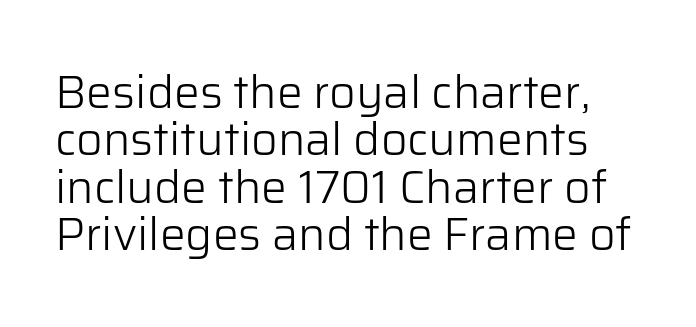
{"serif": "no", "italic": "no", "bold": "no", "weight": "light", "width": "normal", "stroke_contrast": "low", "x_height": "medium", "monospaced": "no", "underline": "no", "line_spacing": "tight", "line_spacing_ratio": 1.03, "letter_spacing": "normal", "letter_spacing_em": 0.0, "glyph_px": 46}
